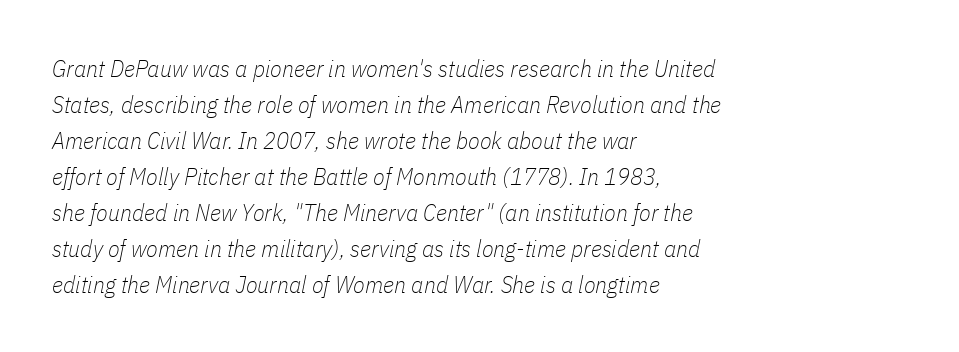
Q: Is the text bold? A: No.
Q: Is the text italic (slanted)? A: Yes, it leans right by about 11 degrees.
Q: Is the text underlined? A: No.
Q: How is the paragraph aligned? A: Left-aligned.
Q: Is the spacing between letters normal or unusually wide? A: Normal.
Q: Is the spacing between lines tight, normal or loose? A: Normal.
